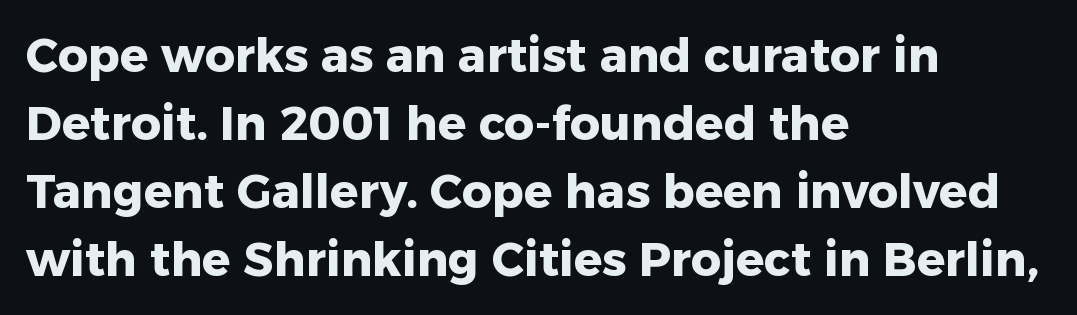
{"serif": "no", "italic": "no", "bold": "yes", "weight": "heavy", "width": "normal", "stroke_contrast": "low", "x_height": "medium", "monospaced": "no", "underline": "no", "align": "left", "line_spacing": "normal", "line_spacing_ratio": 1.45, "letter_spacing": "normal", "letter_spacing_em": 0.0, "glyph_px": 47}
